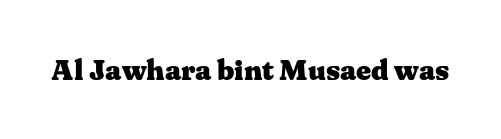
Q: Is the text bold? A: Yes.
Q: Is the text italic (slanted)? A: No, it is upright.
Q: Is the typeface a serif or a sans-serif typeface? A: Serif.
Q: Is the text underlined? A: No.
Q: Is the spacing between letters normal or unusually wide? A: Normal.
Q: Width (condensed, normal, or wide)? A: Wide.
Q: Stroke contrast? A: Medium.
Q: x-height? A: Medium.
Q: Monospaced? A: No.
